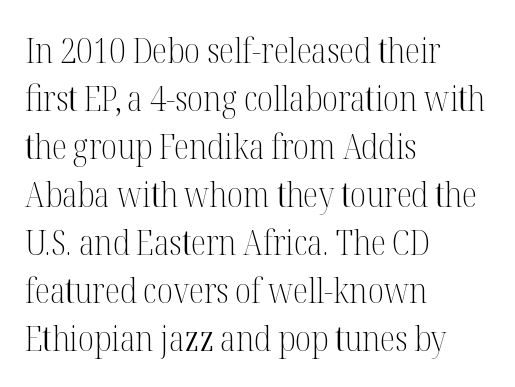
Q: Is the text bold? A: No.
Q: Is the text italic (slanted)? A: No, it is upright.
Q: Is the typeface a serif or a sans-serif typeface? A: Serif.
Q: Is the text underlined? A: No.
Q: How is the paragraph aligned? A: Left-aligned.
Q: Is the spacing between letters normal or unusually wide? A: Normal.
Q: Is the spacing between lines tight, normal or loose? A: Normal.
Q: Width (condensed, normal, or wide)? A: Condensed.
Q: Stroke contrast? A: Medium.
Q: x-height? A: Medium.
Q: Monospaced? A: No.
